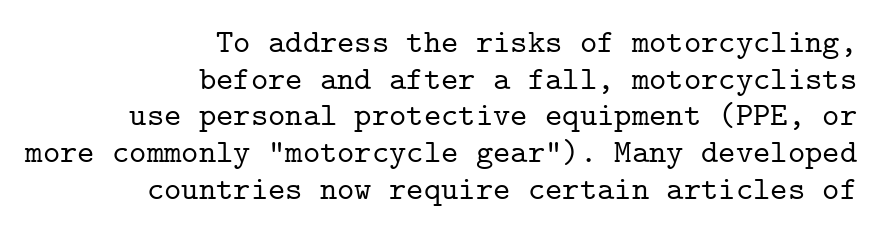
Q: Is the text italic (slanted)? A: No, it is upright.
Q: Is the typeface a serif or a sans-serif typeface? A: Serif.
Q: Is the text underlined? A: No.
Q: How is the paragraph aligned? A: Right-aligned.
Q: Is the spacing between letters normal or unusually wide? A: Normal.
Q: Is the spacing between lines tight, normal or loose? A: Tight.
Q: Width (condensed, normal, or wide)? A: Normal.
Q: Stroke contrast? A: Low.
Q: x-height? A: Medium.
Q: Monospaced? A: Yes.
